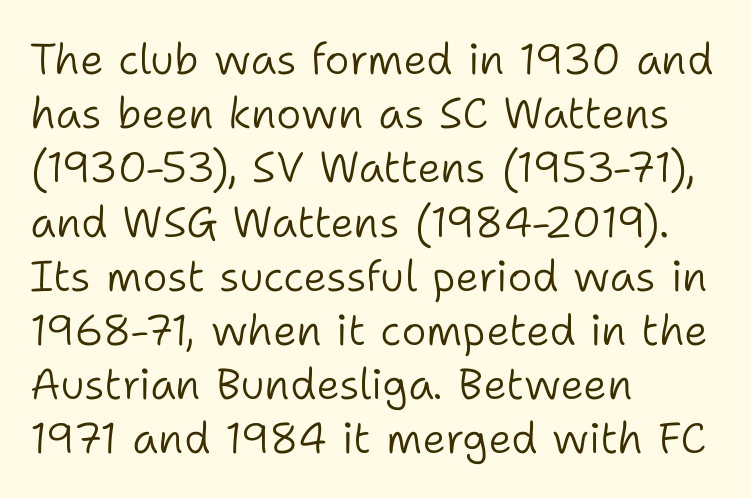
{"serif": "no", "italic": "no", "bold": "no", "weight": "light", "width": "normal", "stroke_contrast": "low", "x_height": "medium", "monospaced": "no", "underline": "no", "align": "left", "line_spacing": "normal", "line_spacing_ratio": 1.26, "letter_spacing": "normal", "letter_spacing_em": 0.0, "glyph_px": 43}
